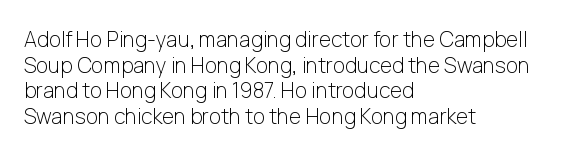
{"italic": "no", "bold": "no", "underline": "no", "align": "left", "line_spacing_ratio": 1.22, "letter_spacing": "normal", "letter_spacing_em": 0.0, "glyph_px": 21}
